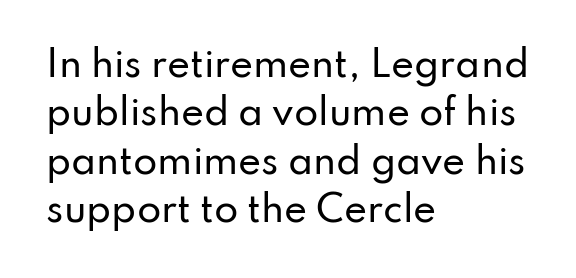
{"serif": "no", "italic": "no", "width": "normal", "stroke_contrast": "low", "x_height": "small", "monospaced": "no", "underline": "no", "align": "left", "line_spacing": "normal", "line_spacing_ratio": 1.38, "letter_spacing": "normal", "letter_spacing_em": 0.0, "glyph_px": 35}
